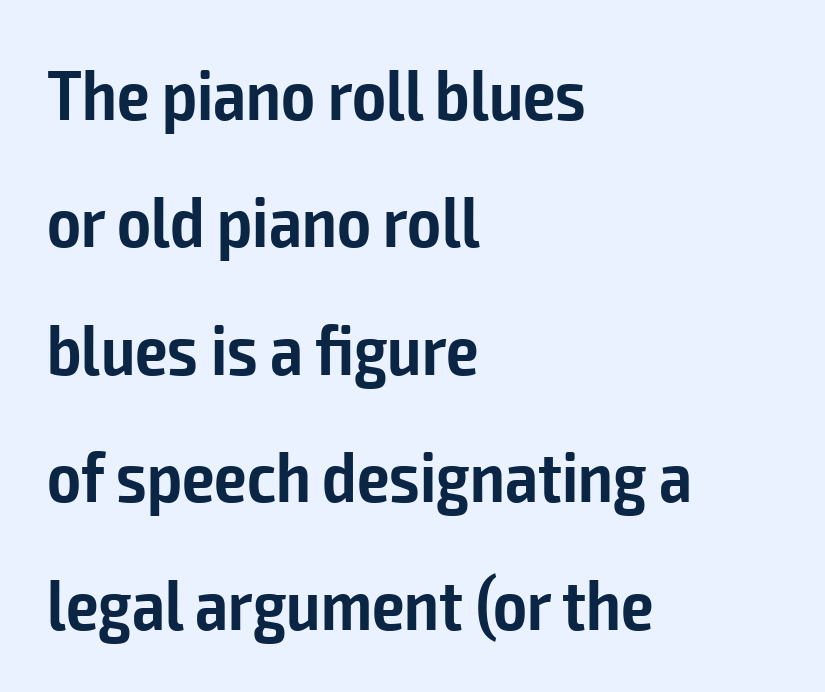
Q: Is the text bold? A: Semi-bold.
Q: Is the text italic (slanted)? A: No, it is upright.
Q: Is the typeface a serif or a sans-serif typeface? A: Sans-serif.
Q: Is the text underlined? A: No.
Q: How is the paragraph aligned? A: Left-aligned.
Q: Is the spacing between letters normal or unusually wide? A: Normal.
Q: Width (condensed, normal, or wide)? A: Condensed.
Q: Stroke contrast? A: Low.
Q: x-height? A: Medium.
Q: Monospaced? A: No.
